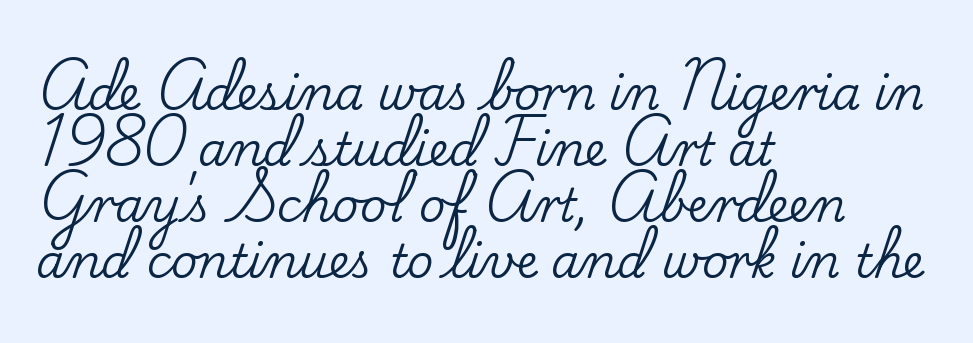
Here the designer chose a conventional face with non-uniform glyph widths. This sample is left-justified, so line endings fall wherever the words run out. Each word holds together tightly as a unit, with standard inter-letter gaps.
